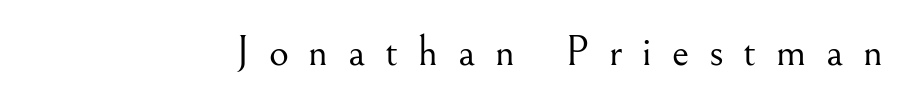
This is not heavy type; no bold has been used. Ascenders rise straight up at ninety degrees. The strip under each line holds only bare page. Observe the serifs anchoring each vertical stroke in this sample. Look at the tracking — it's clearly loosened, letters drifting apart. Looks like regular typesetting: each glyph gets only the width it needs.
